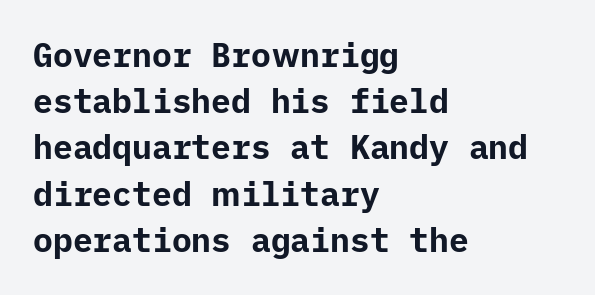
Students, note that the glyphs here touch the page at normal intervals. Only glyphs here, with clear space below each row. A typesetter would label this face a sans. The letters stand upright; this is a roman face. The setting favours the left margin, as ordinary paragraphs usually do.
